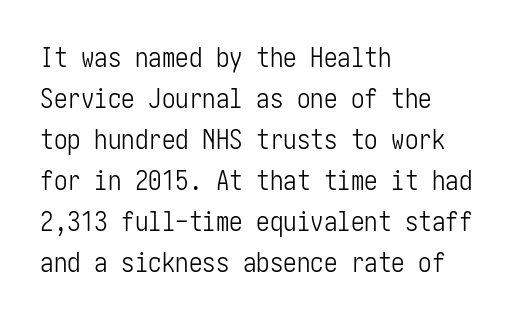
The image shows 27 px text type, upright; set left-aligned, normal line spacing (1.52x), normal letter spacing, not underlined.
